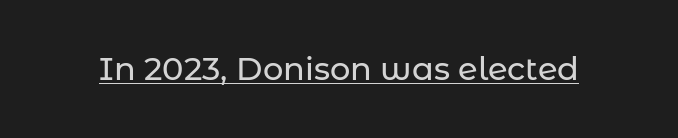
Q: Is the text italic (slanted)? A: No, it is upright.
Q: Is the typeface a serif or a sans-serif typeface? A: Sans-serif.
Q: Is the text underlined? A: Yes.
Q: Is the spacing between letters normal or unusually wide? A: Normal.
Q: Width (condensed, normal, or wide)? A: Normal.
Q: Stroke contrast? A: Low.
Q: x-height? A: Medium.
Q: Monospaced? A: No.
